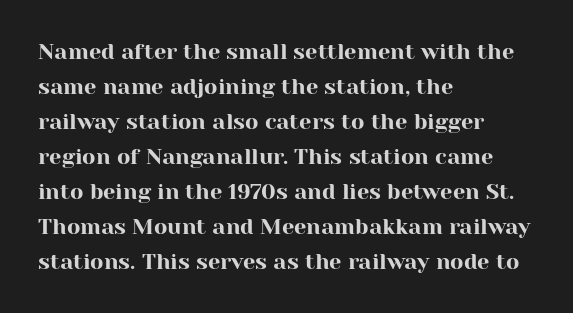
Q: Is the text italic (slanted)? A: No, it is upright.
Q: Is the text underlined? A: No.
Q: How is the paragraph aligned? A: Left-aligned.
Q: Is the spacing between letters normal or unusually wide? A: Normal.
Q: Is the spacing between lines tight, normal or loose? A: Normal.
